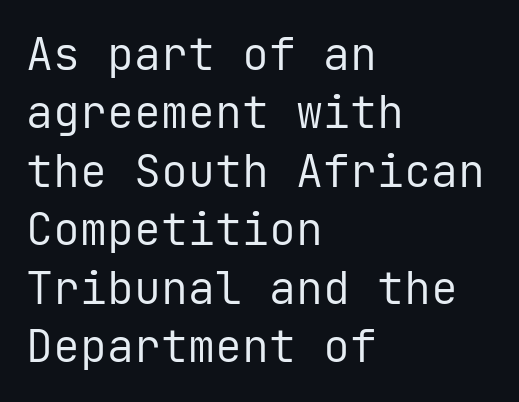
This sample has the even, mechanical cadence of fixed-width lettering. A student would call this left alignment; a typographer would say flush left, rag right. Are there feet on the stems? There aren't — it's a sans. Honestly, there is no underline to notice here at all. These lines were composed using upright roman letters. Glyph-to-glyph distance matches everyday printed text.
